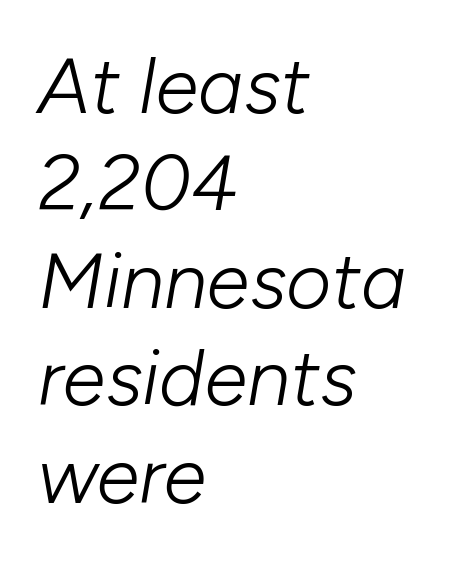
The rendering anchors every line to the left-hand side. A typesetter would mark this as italic. The rendering keeps characters at their native spacing. Heaviness? Minimal to ordinary, like unemphasized prose.
